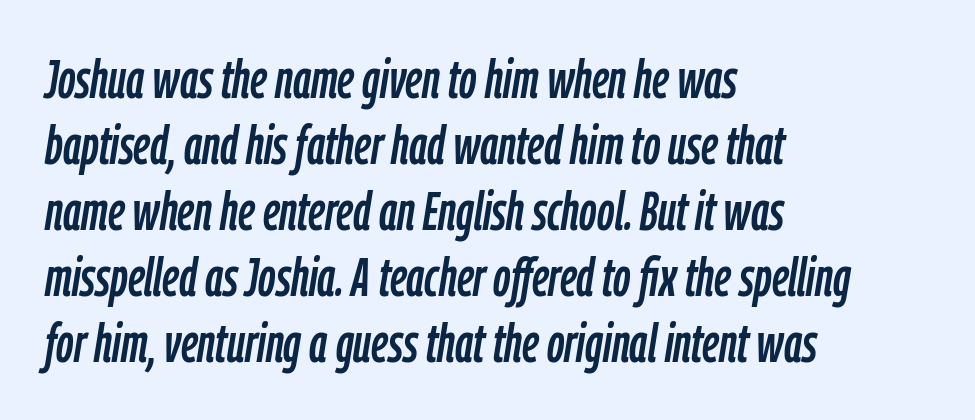
Q: Is the text italic (slanted)? A: Yes, it leans right by about 9 degrees.
Q: Is the text underlined? A: No.
Q: How is the paragraph aligned? A: Left-aligned.
Q: Is the spacing between letters normal or unusually wide? A: Normal.
Q: Width (condensed, normal, or wide)? A: Condensed.
Q: Stroke contrast? A: Low.
Q: x-height? A: Medium.
Q: Monospaced? A: No.
